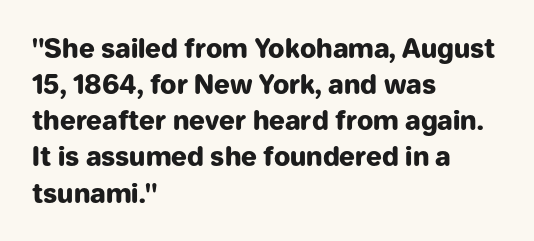
Q: Is the text bold? A: Yes.
Q: Is the text italic (slanted)? A: No, it is upright.
Q: Is the text underlined? A: No.
Q: How is the paragraph aligned? A: Left-aligned.
Q: Is the spacing between letters normal or unusually wide? A: Normal.
Q: Is the spacing between lines tight, normal or loose? A: Normal.
